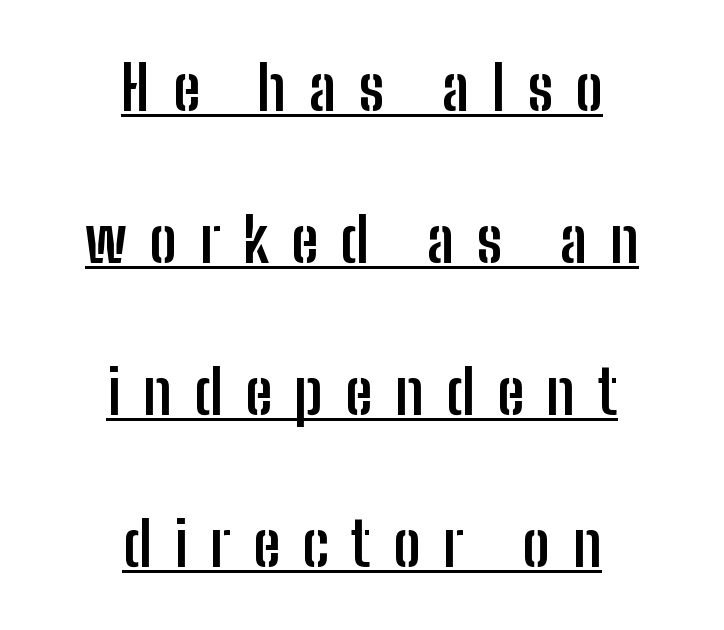
Q: Is the text bold? A: Yes.
Q: Is the text italic (slanted)? A: No, it is upright.
Q: Is the typeface a serif or a sans-serif typeface? A: Sans-serif.
Q: Is the text underlined? A: Yes.
Q: How is the paragraph aligned? A: Centered.
Q: Is the spacing between letters normal or unusually wide? A: Unusually wide.
Q: Is the spacing between lines tight, normal or loose? A: Loose.
Q: Width (condensed, normal, or wide)? A: Condensed.
Q: Stroke contrast? A: Low.
Q: x-height? A: Medium.
Q: Monospaced? A: No.
